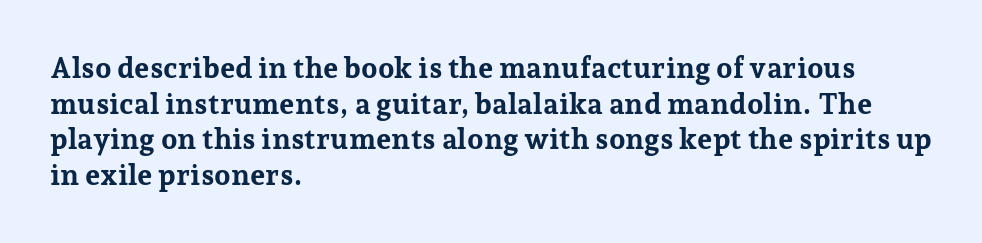
Underline: absent. Do the characters align in a grid? No, the font is proportional. Type style note: has serifs. The paragraph shown leans on its left margin. This is heavy type, rendered in bold. No italicization has been applied; the sample stays upright.
